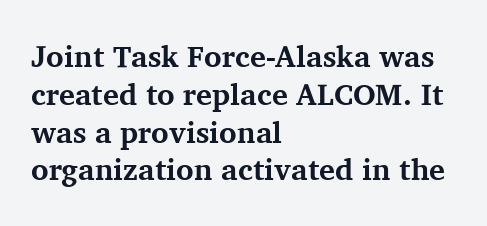
{"serif": "yes", "italic": "no", "bold": "yes", "weight": "bold", "width": "normal", "stroke_contrast": "medium", "x_height": "medium", "monospaced": "no", "underline": "no", "align": "left", "line_spacing": "normal", "line_spacing_ratio": 1.26, "letter_spacing": "normal", "letter_spacing_em": 0.0, "glyph_px": 30}
